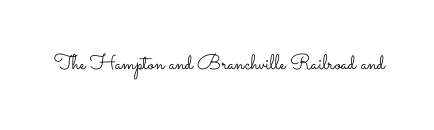
The image shows 21 px text type; set normal letter spacing, not underlined.
